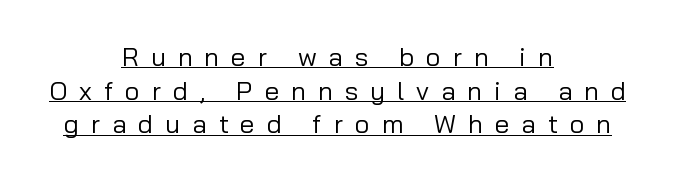
The passage shown stacks its lines at a standard gap. Casual observation: everything's sitting right in the middle. Each line of the rendering has a horizontal stroke beneath the glyphs. Loose tracking; the words dissolve into strings of separated letters.
